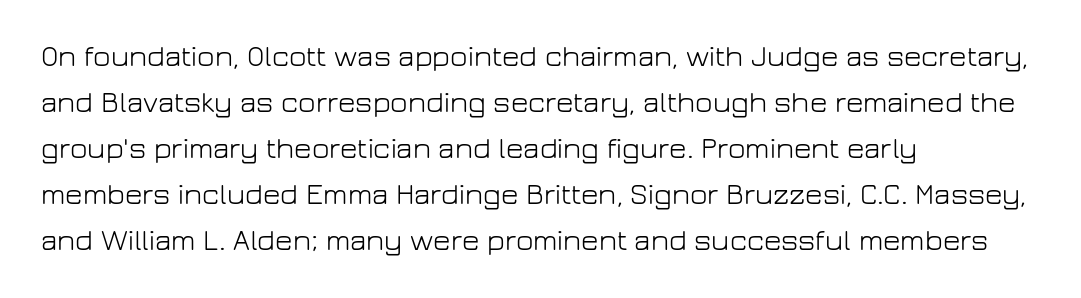
{"serif": "no", "italic": "no", "bold": "no", "weight": "light", "width": "normal", "stroke_contrast": "low", "x_height": "medium", "monospaced": "no", "underline": "no", "align": "left", "line_spacing": "normal", "line_spacing_ratio": 1.53, "letter_spacing": "normal", "letter_spacing_em": 0.0, "glyph_px": 30}
